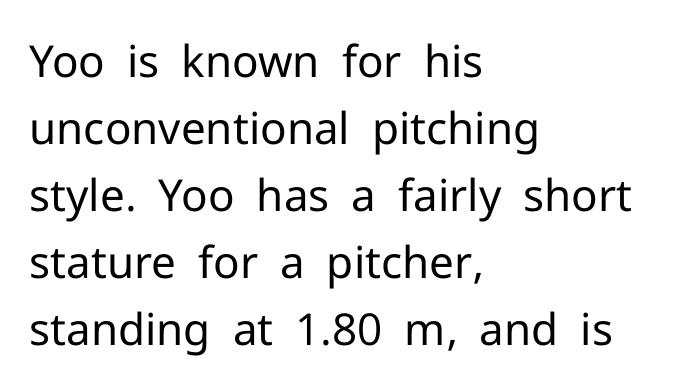
{"serif": "no", "italic": "no", "bold": "no", "weight": "regular", "width": "normal", "stroke_contrast": "low", "x_height": "medium", "monospaced": "no", "underline": "no", "align": "left", "line_spacing": "normal", "line_spacing_ratio": 1.52, "letter_spacing": "normal", "letter_spacing_em": 0.0, "glyph_px": 44}
